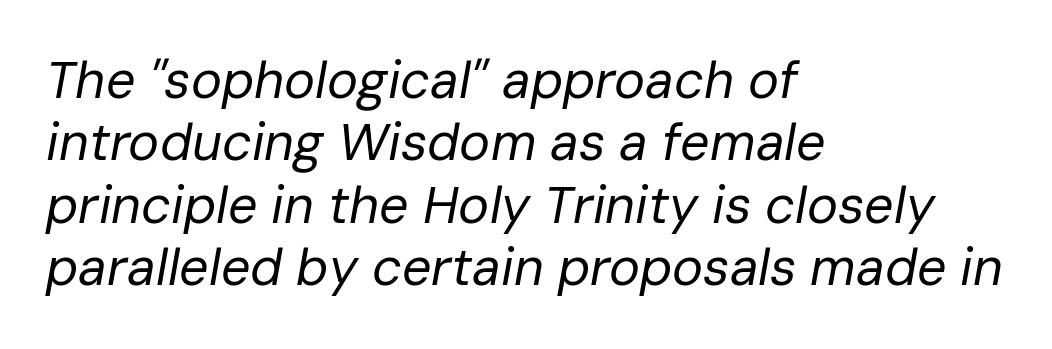
Q: Is the text bold? A: No.
Q: Is the text italic (slanted)? A: Yes, it leans right by about 10 degrees.
Q: Is the text underlined? A: No.
Q: How is the paragraph aligned? A: Left-aligned.
Q: Is the spacing between letters normal or unusually wide? A: Normal.
Q: Width (condensed, normal, or wide)? A: Normal.
Q: Stroke contrast? A: Low.
Q: x-height? A: Medium.
Q: Monospaced? A: No.
